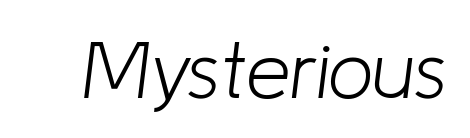
Varying glyph widths throughout — classic text-font behaviour. This reads as an unemphasized weight, regular at the heaviest. Spacing between characters is what you'd get straight out of the box. A clean baseline with only descenders dipping below it.
